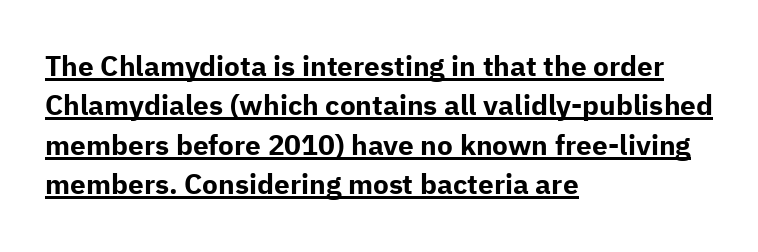
If you measured baseline to baseline, you'd find a middling distance. Spacing verdict: proportional, widths tailored to each character. Underlining? Definitely there. A typesetter would call this zero additional tracking.
